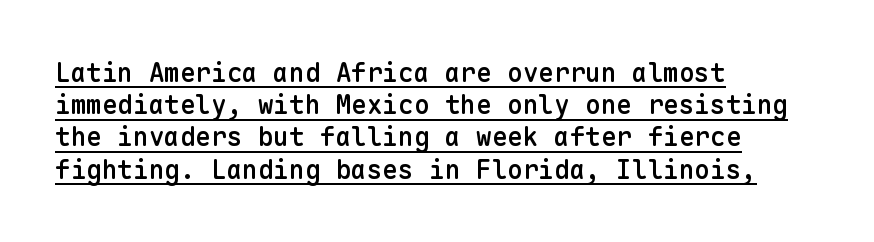
{"italic": "no", "bold": "semi", "underline": "yes", "align": "left", "line_spacing_ratio": 1.24, "letter_spacing": "normal", "letter_spacing_em": 0.0, "glyph_px": 26}
